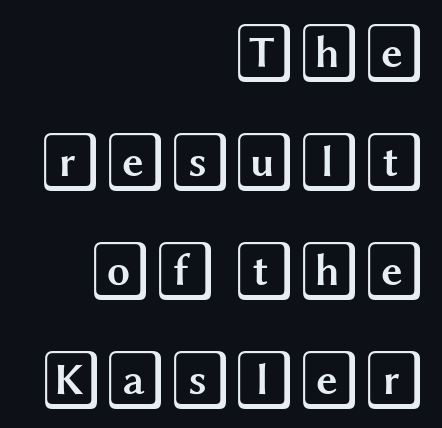
The rendering anchors every line to the right-hand side. Vertical strokes here are truly vertical. Check the space under the baseline: it is left empty. The letterforms sit shoulder to shoulder at normal distance.
